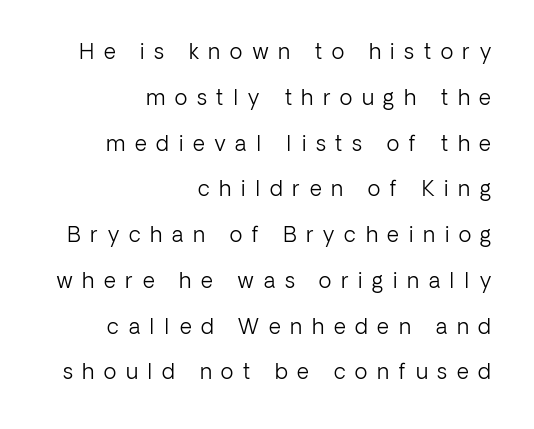
{"italic": "no", "bold": "no", "underline": "no", "align": "right", "line_spacing": "loose", "line_spacing_ratio": 2.18, "letter_spacing": "wide", "letter_spacing_em": 0.46, "glyph_px": 21}
